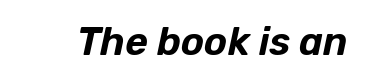
{"italic": "yes", "lean": "right", "slant_degrees": 12, "width": "normal", "stroke_contrast": "low", "x_height": "medium", "monospaced": "no", "underline": "no", "letter_spacing": "normal", "letter_spacing_em": 0.0, "glyph_px": 39}
